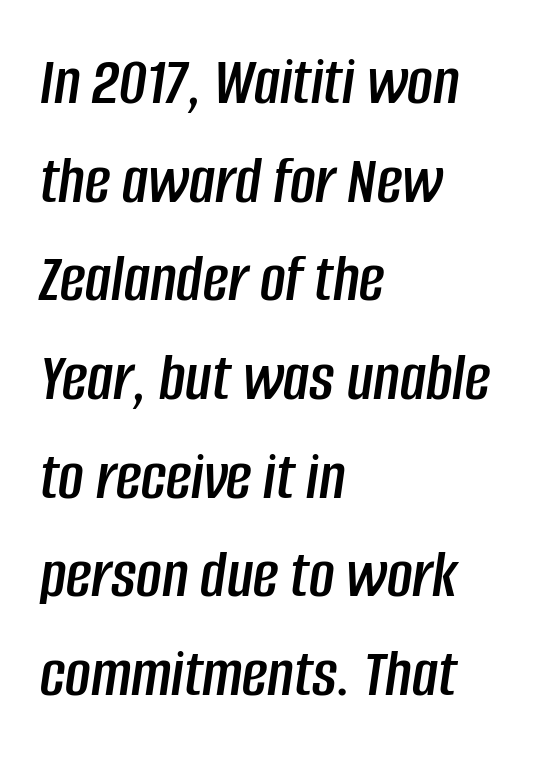
Q: Is the text italic (slanted)? A: Yes, it leans right by about 8 degrees.
Q: Is the text underlined? A: No.
Q: How is the paragraph aligned? A: Left-aligned.
Q: Is the spacing between letters normal or unusually wide? A: Normal.
Q: Is the spacing between lines tight, normal or loose? A: Normal.
Q: Width (condensed, normal, or wide)? A: Condensed.
Q: Stroke contrast? A: Low.
Q: x-height? A: Large.
Q: Monospaced? A: No.
